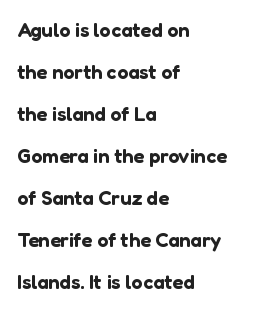
The image shows 20 px text type, upright; set left-aligned, loose line spacing (2.1x), normal letter spacing, not underlined.
